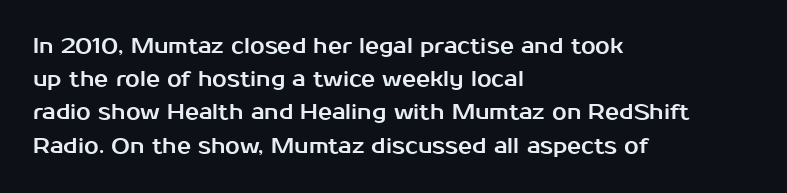
{"italic": "no", "underline": "no", "align": "left", "line_spacing": "normal", "line_spacing_ratio": 1.58, "letter_spacing": "normal", "letter_spacing_em": 0.0, "glyph_px": 21}
